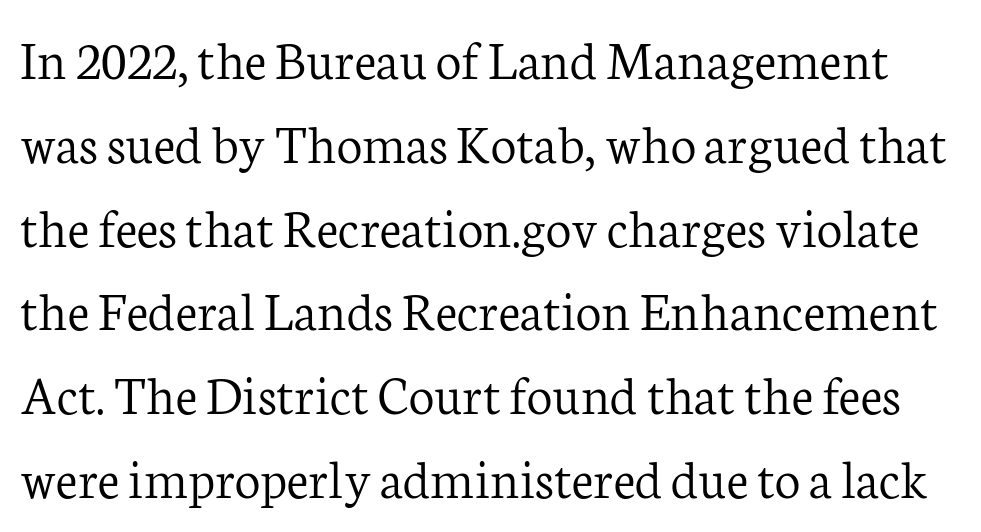
Q: Is the text bold? A: No.
Q: Is the text italic (slanted)? A: No, it is upright.
Q: Is the typeface a serif or a sans-serif typeface? A: Serif.
Q: Is the text underlined? A: No.
Q: Is the spacing between letters normal or unusually wide? A: Normal.
Q: Is the spacing between lines tight, normal or loose? A: Normal.
Q: Width (condensed, normal, or wide)? A: Normal.
Q: Stroke contrast? A: Low.
Q: x-height? A: Medium.
Q: Monospaced? A: No.
